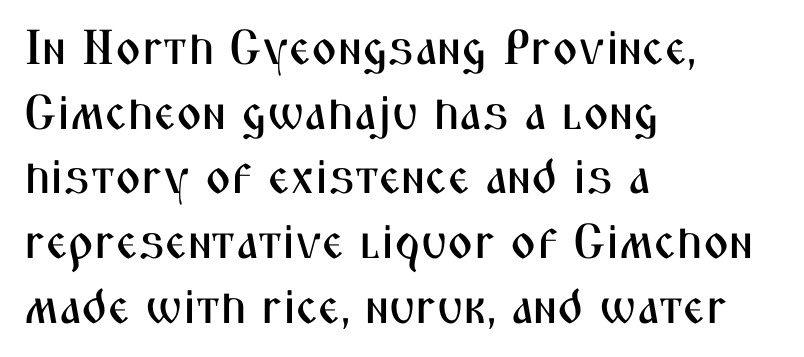
Q: Is the text italic (slanted)? A: No, it is upright.
Q: Is the typeface a serif or a sans-serif typeface? A: Sans-serif.
Q: Is the text underlined? A: No.
Q: How is the paragraph aligned? A: Left-aligned.
Q: Is the spacing between letters normal or unusually wide? A: Normal.
Q: Is the spacing between lines tight, normal or loose? A: Normal.
Q: Width (condensed, normal, or wide)? A: Condensed.
Q: Stroke contrast? A: Medium.
Q: x-height? A: Medium.
Q: Monospaced? A: No.
